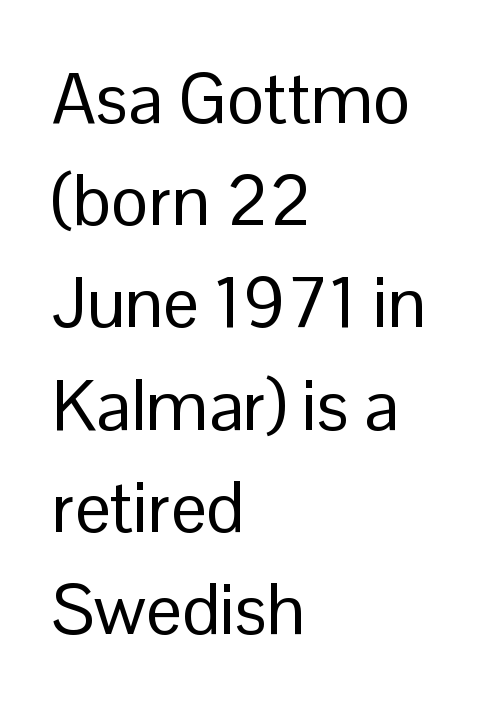
Q: Is the text bold? A: No.
Q: Is the text italic (slanted)? A: No, it is upright.
Q: Is the typeface a serif or a sans-serif typeface? A: Sans-serif.
Q: Is the text underlined? A: No.
Q: How is the paragraph aligned? A: Left-aligned.
Q: Is the spacing between letters normal or unusually wide? A: Normal.
Q: Is the spacing between lines tight, normal or loose? A: Normal.
Q: Width (condensed, normal, or wide)? A: Normal.
Q: Stroke contrast? A: Low.
Q: x-height? A: Medium.
Q: Monospaced? A: No.
